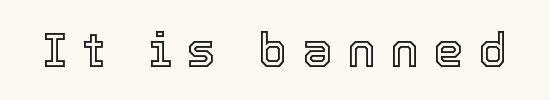
{"italic": "no", "width": "normal", "x_height": "medium", "monospaced": "no", "underline": "no", "letter_spacing": "wide", "letter_spacing_em": 0.31, "glyph_px": 48}
